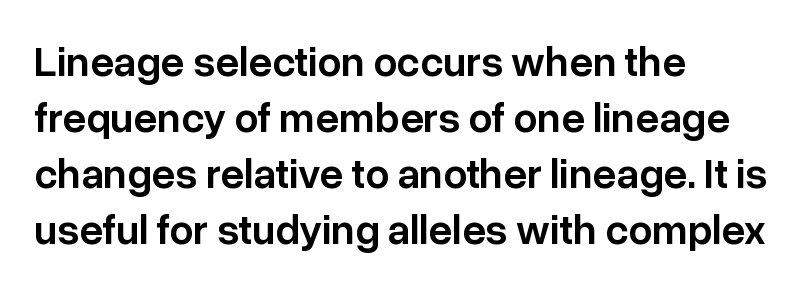
{"serif": "no", "italic": "no", "bold": "semi", "weight": "semibold", "width": "normal", "stroke_contrast": "low", "x_height": "medium", "monospaced": "no", "underline": "no", "align": "left", "line_spacing": "normal", "line_spacing_ratio": 1.33, "letter_spacing": "normal", "letter_spacing_em": 0.0, "glyph_px": 42}
